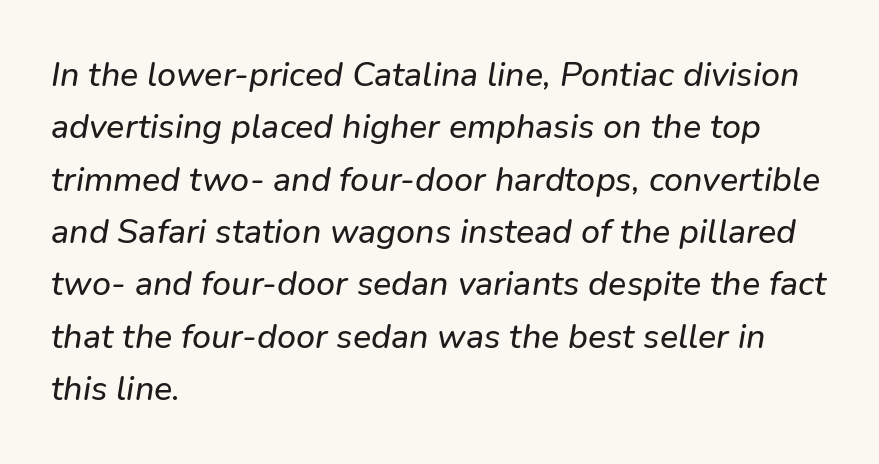
The image shows 34 px sans-serif type; set left-aligned, normal line spacing (1.54x), normal letter spacing, not underlined; low stroke contrast and a medium x-height.
